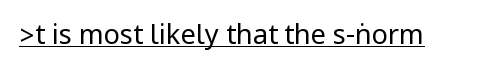
The image shows 27 px text type, upright; set normal letter spacing, underlined.
